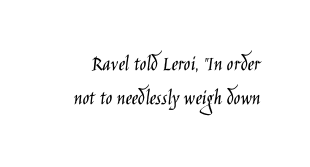
The image shows 22 px text type; set normal line spacing (1.56x), normal letter spacing, not underlined.
